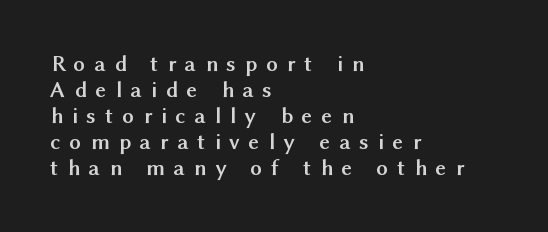
Horizontal bands of white between lines are thin slivers. Tracking here is generous; glyphs stand well apart from one another. Typeset ragged right — the left edge is the straight one. No word sits above an underline. A roman cut, with each character standing at attention. Stroke thickness is high; the sample reads as a true bold.
